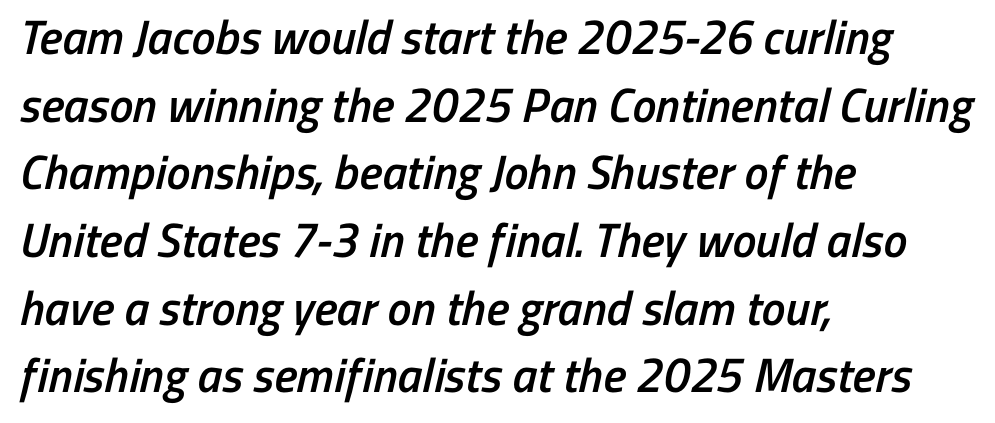
Q: Is the text bold? A: Semi-bold.
Q: Is the typeface a serif or a sans-serif typeface? A: Sans-serif.
Q: Is the text underlined? A: No.
Q: How is the paragraph aligned? A: Left-aligned.
Q: Is the spacing between letters normal or unusually wide? A: Normal.
Q: Is the spacing between lines tight, normal or loose? A: Normal.
Q: Width (condensed, normal, or wide)? A: Condensed.
Q: Stroke contrast? A: Low.
Q: x-height? A: Medium.
Q: Monospaced? A: No.
